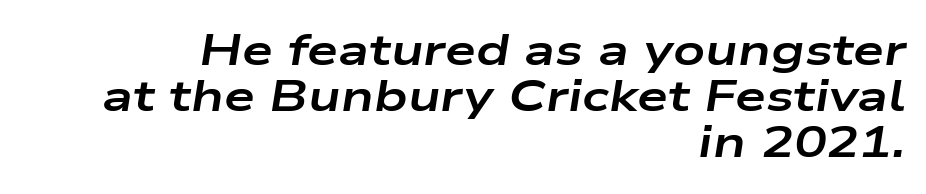
The image shows 44 px bold, wide type, italic (leaning right); set right-aligned, tight line spacing (1.05x), normal letter spacing, not underlined; low stroke contrast and a medium x-height.
